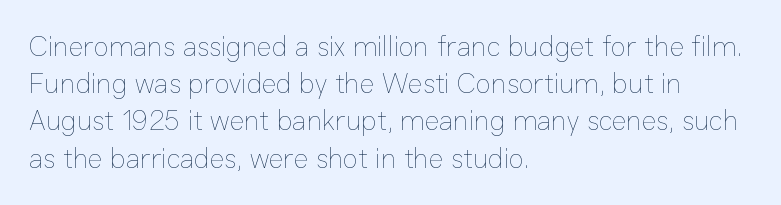
Think of a printed novel: that variable character pitch is what you see here. The letters stand straight up with perfectly vertical stems. Each word holds together tightly as a unit, with standard inter-letter gaps. The passage shown is not underscored anywhere. Does the leading feel generous? No, just average. Casual observation: everything's shoved over to the left.
